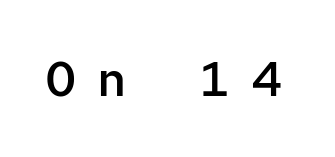
Q: Is the text bold? A: Semi-bold.
Q: Is the text italic (slanted)? A: No, it is upright.
Q: Is the typeface a serif or a sans-serif typeface? A: Sans-serif.
Q: Is the text underlined? A: No.
Q: Is the spacing between letters normal or unusually wide? A: Unusually wide.
Q: Width (condensed, normal, or wide)? A: Normal.
Q: Stroke contrast? A: Low.
Q: x-height? A: Medium.
Q: Monospaced? A: Yes.
